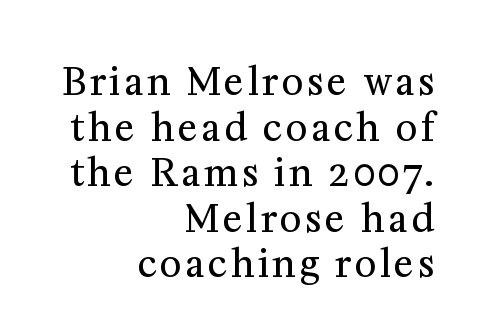
Q: Is the text bold? A: No.
Q: Is the text italic (slanted)? A: No, it is upright.
Q: Is the typeface a serif or a sans-serif typeface? A: Serif.
Q: Is the text underlined? A: No.
Q: How is the paragraph aligned? A: Right-aligned.
Q: Width (condensed, normal, or wide)? A: Normal.
Q: Stroke contrast? A: Medium.
Q: x-height? A: Medium.
Q: Monospaced? A: No.
